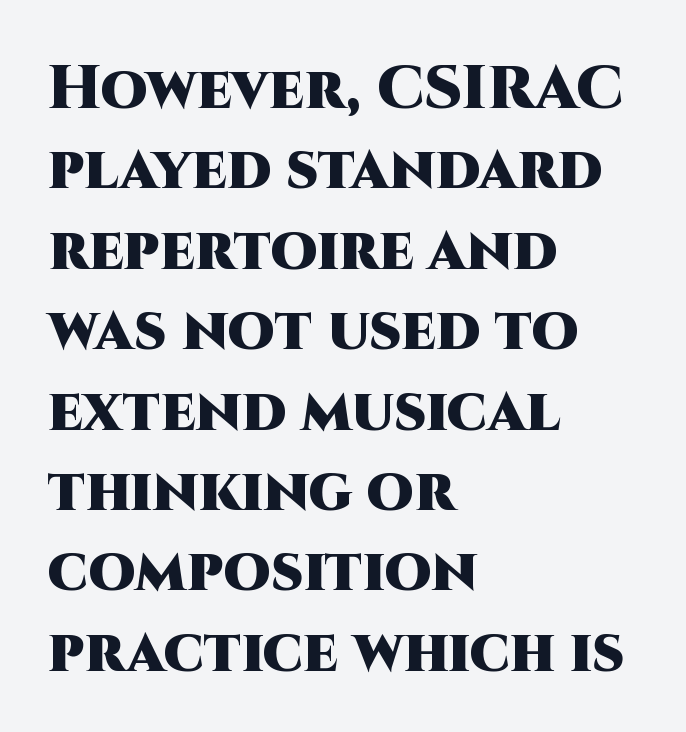
In terms of letterform style, serifs are entirely absent. Ascenders rise straight up at ninety degrees. The gap between lines stays unmarked. The sample has been set heavy, in full bold.
